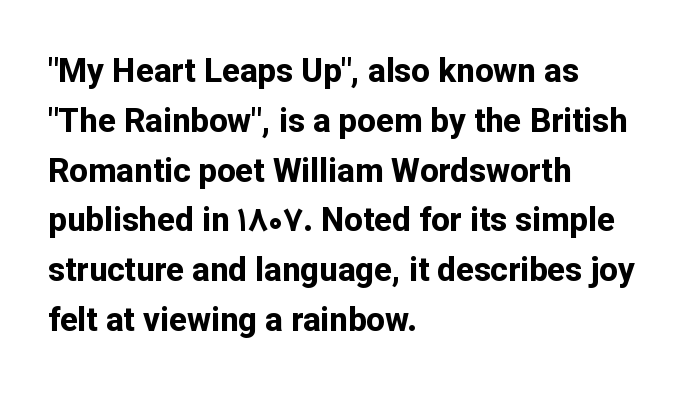
Q: Is the text bold? A: Yes.
Q: Is the text italic (slanted)? A: No, it is upright.
Q: Is the typeface a serif or a sans-serif typeface? A: Sans-serif.
Q: Is the text underlined? A: No.
Q: How is the paragraph aligned? A: Left-aligned.
Q: Is the spacing between letters normal or unusually wide? A: Normal.
Q: Is the spacing between lines tight, normal or loose? A: Normal.
Q: Width (condensed, normal, or wide)? A: Normal.
Q: Stroke contrast? A: Low.
Q: x-height? A: Medium.
Q: Monospaced? A: No.
